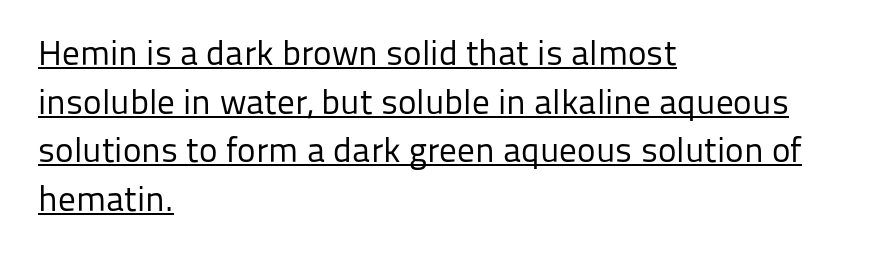
Q: Is the text bold? A: No.
Q: Is the text italic (slanted)? A: No, it is upright.
Q: Is the typeface a serif or a sans-serif typeface? A: Sans-serif.
Q: Is the text underlined? A: Yes.
Q: How is the paragraph aligned? A: Left-aligned.
Q: Is the spacing between letters normal or unusually wide? A: Normal.
Q: Is the spacing between lines tight, normal or loose? A: Normal.
Q: Width (condensed, normal, or wide)? A: Normal.
Q: Stroke contrast? A: Low.
Q: x-height? A: Medium.
Q: Monospaced? A: No.
